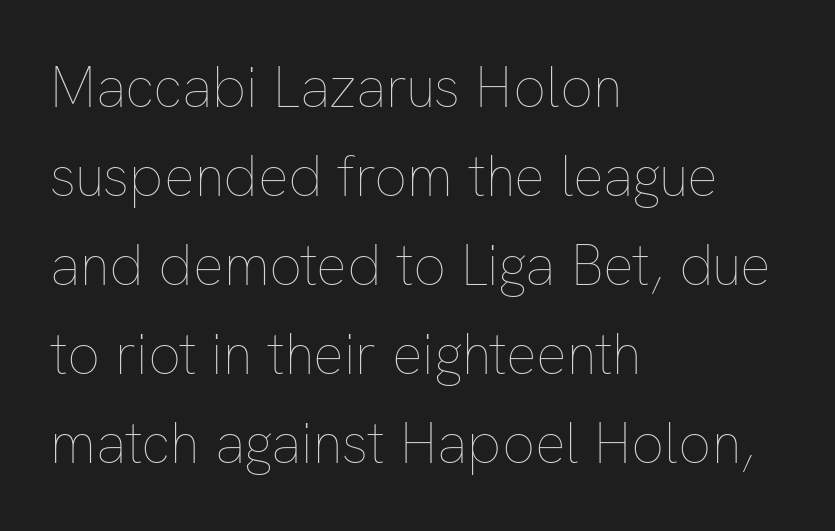
What stands out about the letter spacing? Nothing — it is the standard amount. Rows of type keep a routine distance in the vertical direction. Tall strokes in this sample are plumb rather than angled. The rag falls on the right side of this text block.
